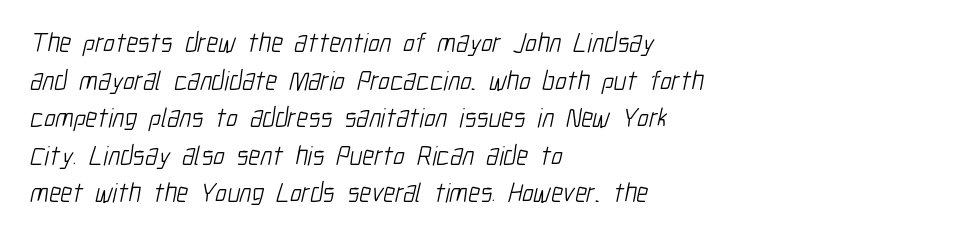
The image shows 27 px text type; set left-aligned, normal line spacing (1.39x), normal letter spacing, not underlined.
